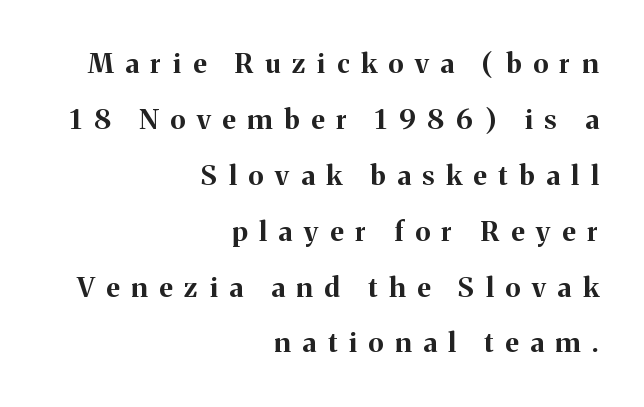
Check under the words: just untouched page. Quick note: interline space is abundant. Letter spacing: wide. Strokes here are thick enough to call this a true bold.
